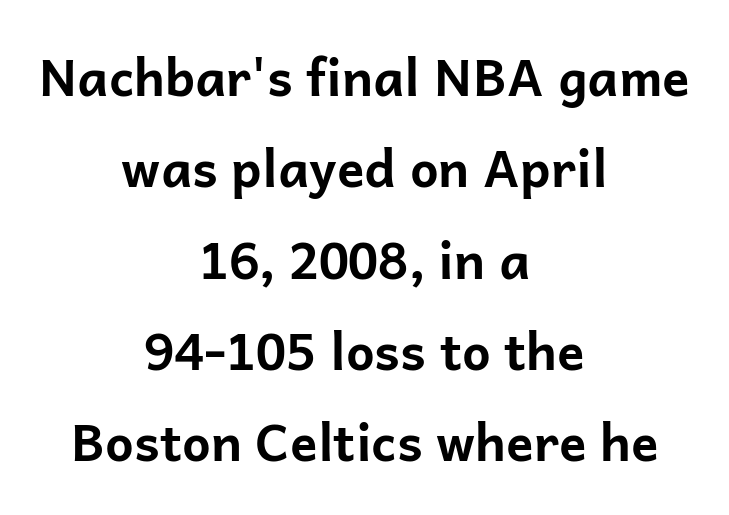
Q: Is the text bold? A: Yes.
Q: Is the text italic (slanted)? A: No, it is upright.
Q: Is the typeface a serif or a sans-serif typeface? A: Sans-serif.
Q: Is the text underlined? A: No.
Q: How is the paragraph aligned? A: Centered.
Q: Is the spacing between letters normal or unusually wide? A: Normal.
Q: Width (condensed, normal, or wide)? A: Normal.
Q: Stroke contrast? A: Low.
Q: x-height? A: Medium.
Q: Monospaced? A: No.
